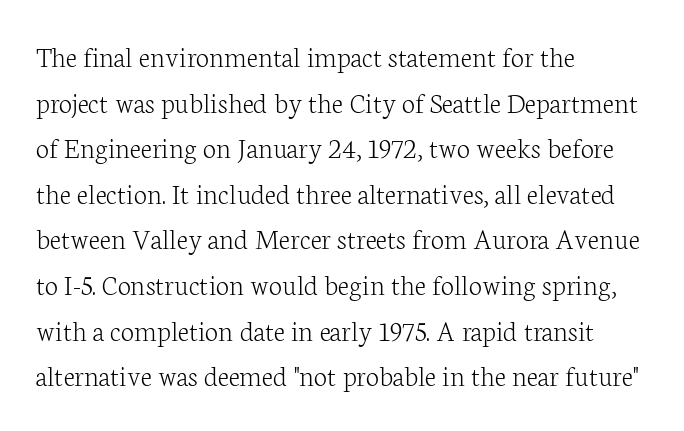
Q: Is the text bold? A: No.
Q: Is the text italic (slanted)? A: No, it is upright.
Q: Is the typeface a serif or a sans-serif typeface? A: Serif.
Q: Is the text underlined? A: No.
Q: How is the paragraph aligned? A: Left-aligned.
Q: Is the spacing between letters normal or unusually wide? A: Normal.
Q: Is the spacing between lines tight, normal or loose? A: Normal.
Q: Width (condensed, normal, or wide)? A: Normal.
Q: Stroke contrast? A: Low.
Q: x-height? A: Medium.
Q: Monospaced? A: No.
